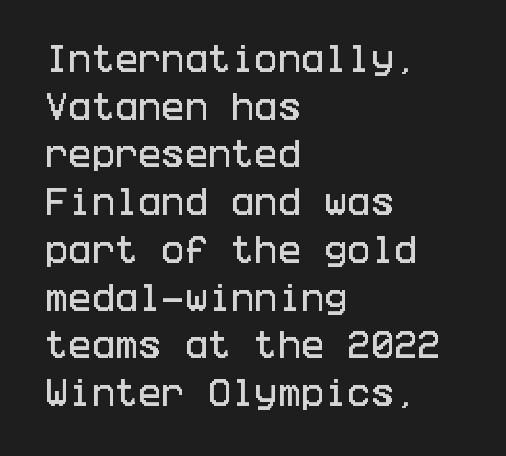
The image shows 31 px condensed sans-serif type, upright; set left-aligned, normal line spacing (1.54x), normal letter spacing, not underlined; low stroke contrast and a large x-height.
